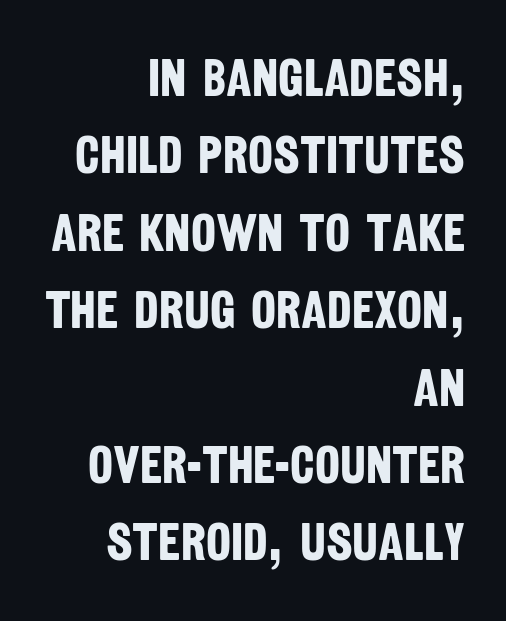
The image shows 53 px bold, condensed sans-serif type; set right-aligned, normal line spacing (1.46x), normal letter spacing, not underlined; low stroke contrast and a large x-height.
